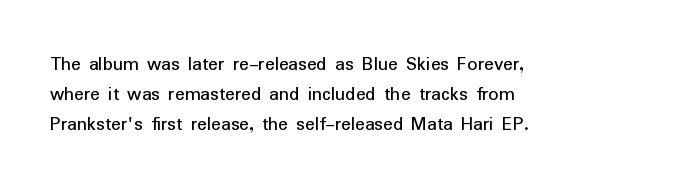
Q: Is the text italic (slanted)? A: No, it is upright.
Q: Is the text underlined? A: No.
Q: How is the paragraph aligned? A: Left-aligned.
Q: Is the spacing between letters normal or unusually wide? A: Normal.
Q: Is the spacing between lines tight, normal or loose? A: Normal.
